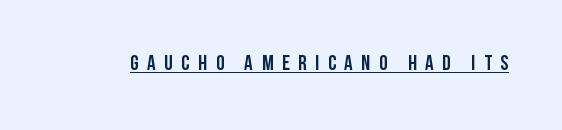
You could only call the tracking loose — the letters float apart. These lines carry a lot of weight — the face is fully bold. This rendering features underlined lettering. This is roman type, the default non-slanted kind.
